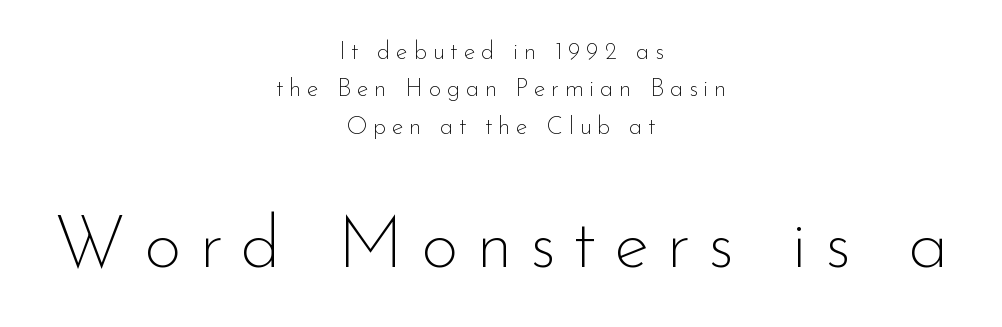
{"serif": "no", "italic": "no", "bold": "no", "weight": "thin", "width": "normal", "stroke_contrast": "low", "x_height": "small", "monospaced": "no", "underline": "no", "align": "center", "line_spacing": "normal", "line_spacing_ratio": 1.56, "letter_spacing": "wide", "letter_spacing_em": 0.24, "larger_block": "second", "size_ratio": 3.04, "glyph_px": 73}
